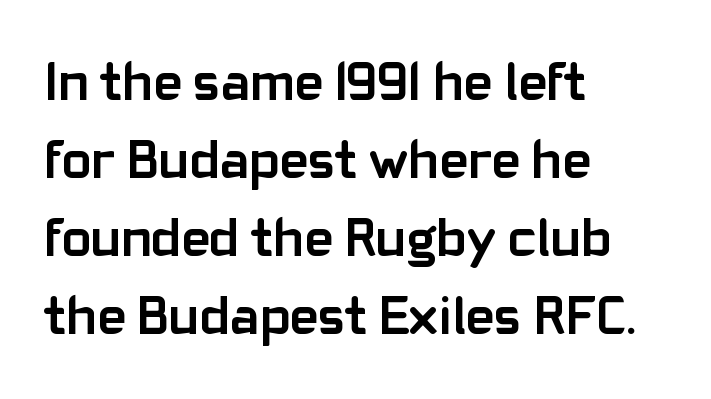
Q: Is the text bold? A: Yes.
Q: Is the text italic (slanted)? A: No, it is upright.
Q: Is the typeface a serif or a sans-serif typeface? A: Sans-serif.
Q: Is the text underlined? A: No.
Q: How is the paragraph aligned? A: Left-aligned.
Q: Is the spacing between letters normal or unusually wide? A: Normal.
Q: Is the spacing between lines tight, normal or loose? A: Normal.
Q: Width (condensed, normal, or wide)? A: Normal.
Q: Stroke contrast? A: Low.
Q: x-height? A: Medium.
Q: Monospaced? A: No.
